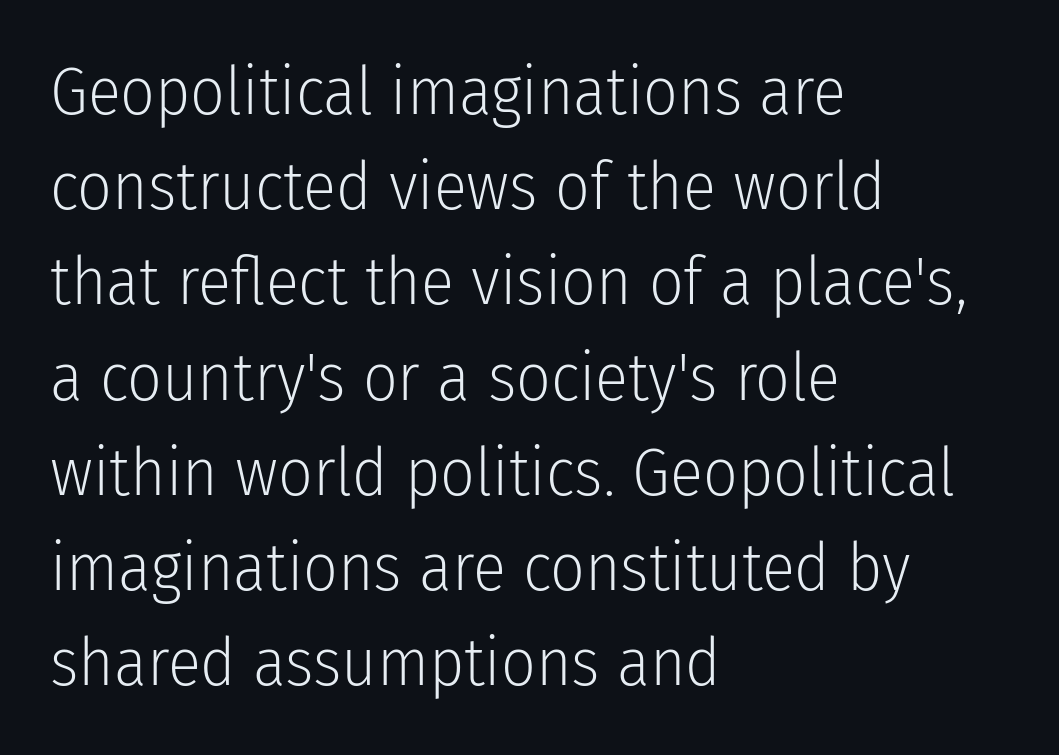
The paragraph has a hard left edge and a soft right edge. Character widths vary here, with narrow letters taking less room than wide ones. Each word holds together tightly as a unit, with standard inter-letter gaps. Line spacing here is normal. When letters stand straight like this, we call the style roman or upright. No word sits above an underline.
